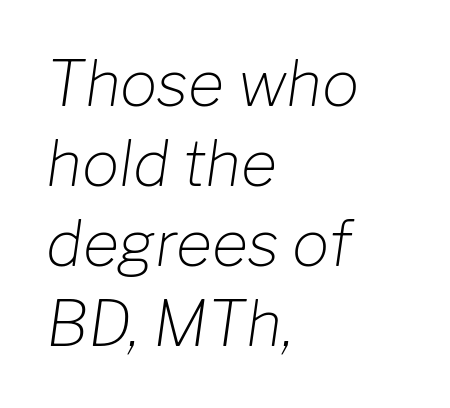
Check the space under the baseline: it is left empty. Think of a printed novel: that variable character pitch is what you see here. The glyphs look as if they've been sheared to an angle. Weight: regular or lighter.
